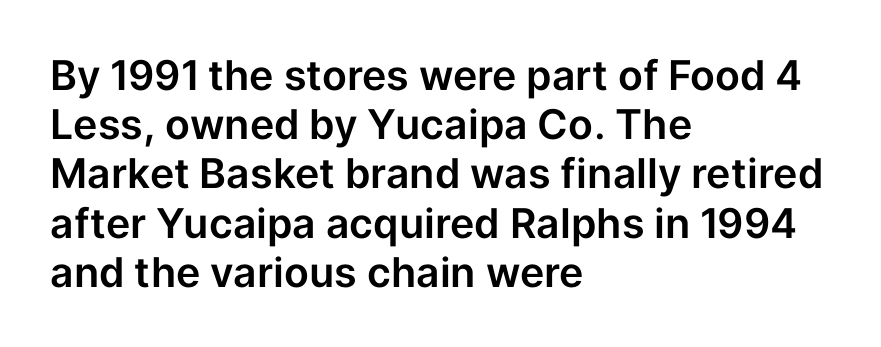
{"serif": "no", "italic": "no", "width": "normal", "stroke_contrast": "low", "x_height": "medium", "monospaced": "no", "underline": "no", "align": "left", "line_spacing_ratio": 1.2, "letter_spacing": "normal", "letter_spacing_em": 0.0, "glyph_px": 41}
